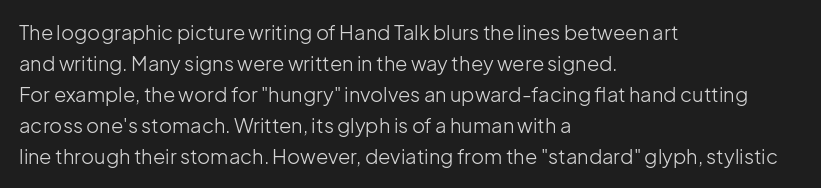
The face looks like a standard text weight, possibly lighter. The type is set solid horizontally, with unmodified tracking. The lettering stays uniformly vertical, giving the passage a roman look. Leading: standard. Casual observation: everything's shoved over to the left.
